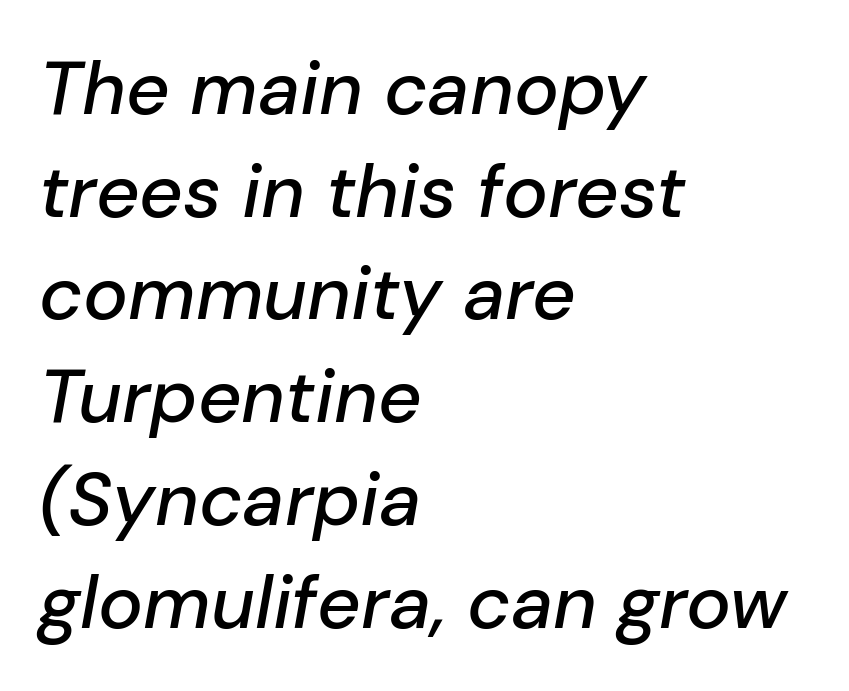
The image shows 75 px text type, italic (leaning right); set left-aligned, normal line spacing (1.37x), normal letter spacing, not underlined; low stroke contrast and a medium x-height.
